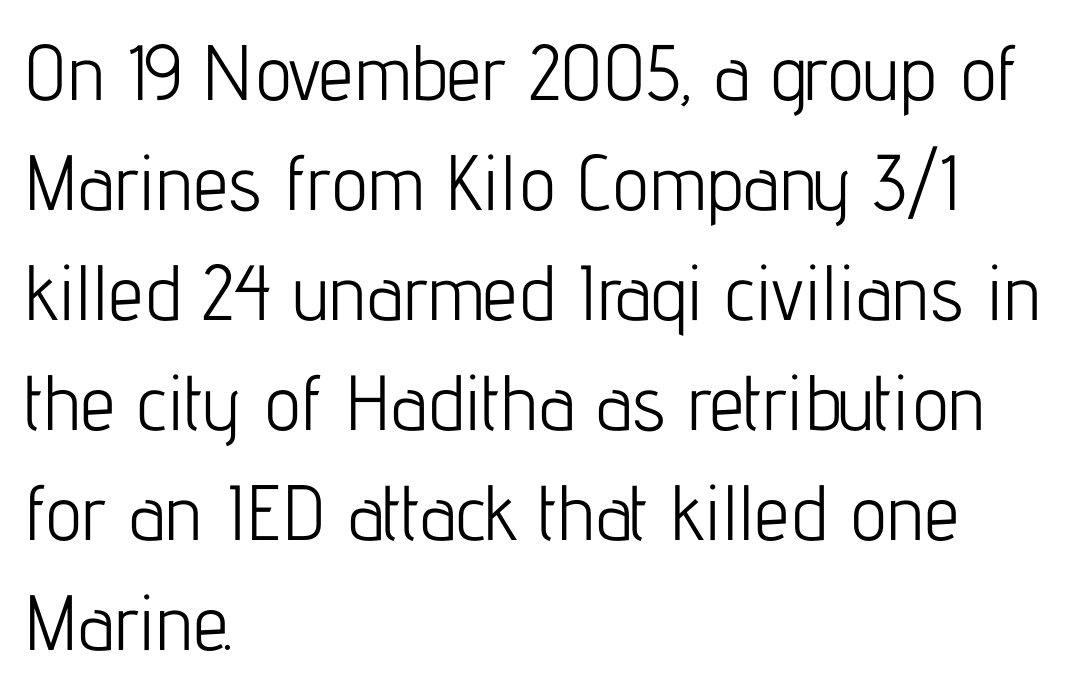
{"serif": "no", "italic": "no", "bold": "no", "weight": "light", "width": "condensed", "stroke_contrast": "low", "x_height": "medium", "monospaced": "no", "underline": "no", "align": "left", "line_spacing": "normal", "line_spacing_ratio": 1.41, "letter_spacing": "normal", "letter_spacing_em": 0.0, "glyph_px": 78}
